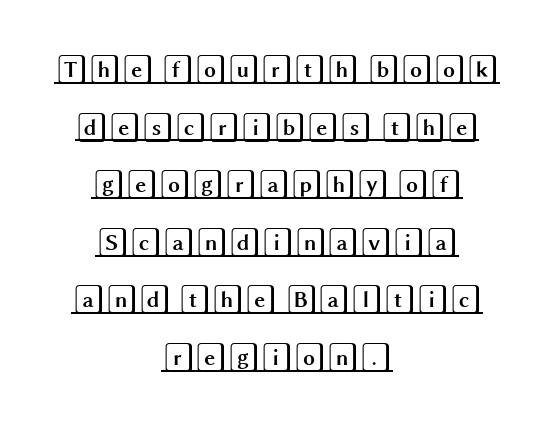
The image shows 30 px wide type, upright; set centered, loose line spacing (1.92x), normal letter spacing, underlined; a large x-height.
